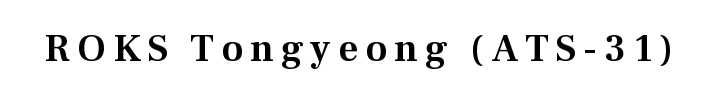
Q: Is the text italic (slanted)? A: No, it is upright.
Q: Is the typeface a serif or a sans-serif typeface? A: Serif.
Q: Is the text underlined? A: No.
Q: Width (condensed, normal, or wide)? A: Normal.
Q: Stroke contrast? A: Medium.
Q: x-height? A: Medium.
Q: Monospaced? A: No.
